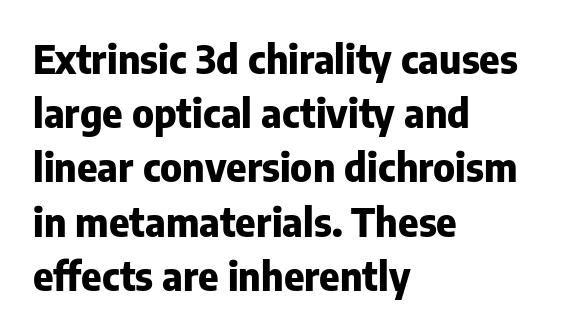
{"serif": "no", "italic": "no", "bold": "yes", "weight": "heavy", "width": "normal", "stroke_contrast": "low", "x_height": "medium", "monospaced": "no", "underline": "no", "align": "left", "line_spacing": "normal", "line_spacing_ratio": 1.39, "letter_spacing": "normal", "letter_spacing_em": 0.0, "glyph_px": 39}
